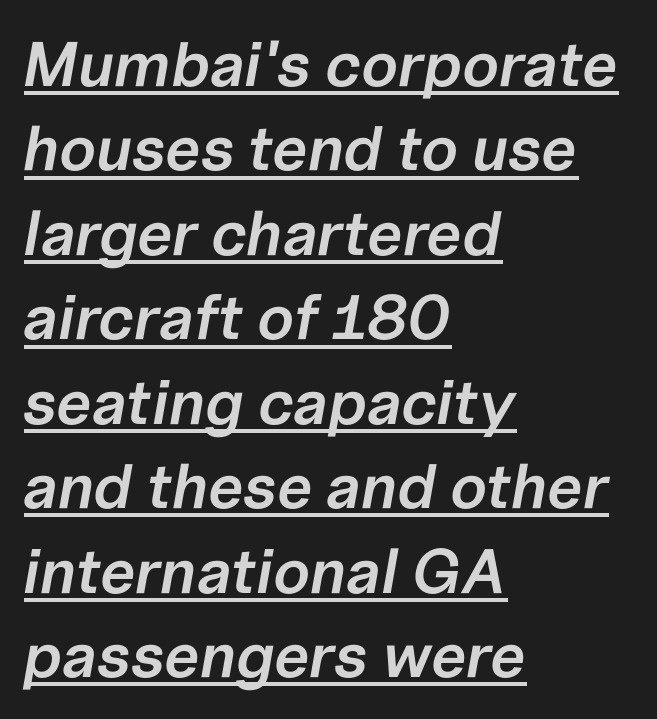
The image shows 63 px semibold type, italic (leaning right); set left-aligned, normal line spacing (1.34x), normal letter spacing, underlined; low stroke contrast and a medium x-height.
